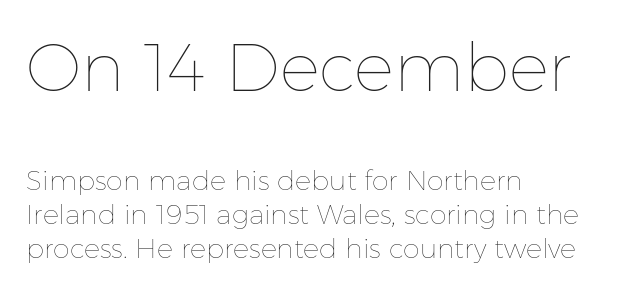
The lines sit at an ordinary, default distance from one another. One-word summary of the alignment: left. The composition opens big and finishes small. Nothing unusual about the tracking: characters are spaced as the font intends. The face used here is proportionally spaced, like ordinary book or web type.
